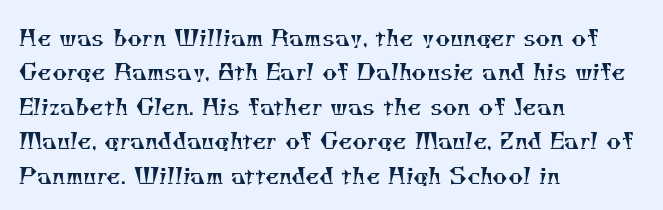
{"bold": "no", "underline": "no", "align": "left", "line_spacing": "normal", "line_spacing_ratio": 1.5, "letter_spacing": "normal", "letter_spacing_em": 0.0, "glyph_px": 23}
